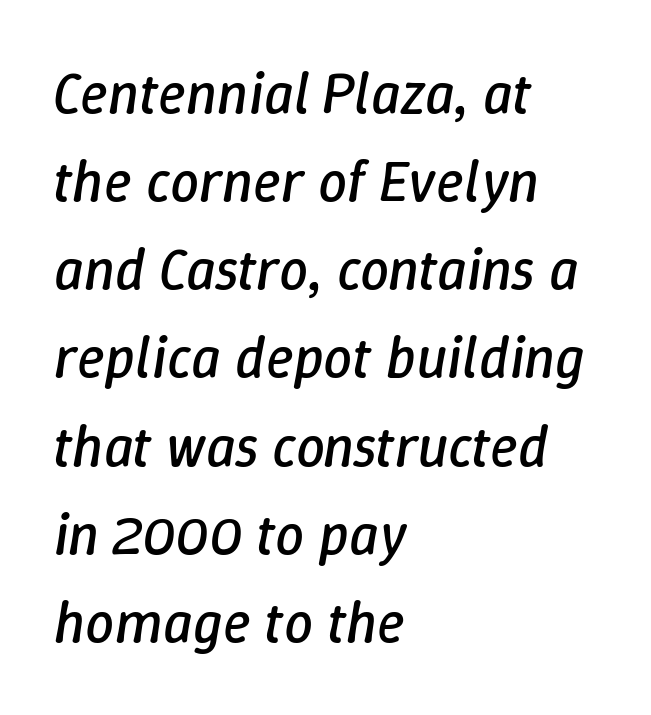
The area under the type is left untouched. Each letter keeps its own natural width here, so spacing adapts to shape. Regular leading. Left-aligned paragraph, ragged on the right. Observe the ordinary spacing: letters are neighbours, not strangers. Notice how the stems are inclined rather than vertical — that's the hallmark of italics.
